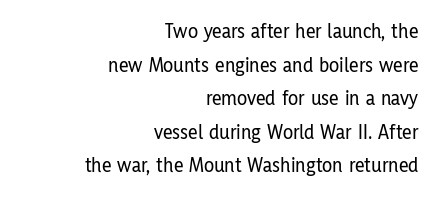
The image shows 21 px text type, upright; set right-aligned, normal line spacing (1.6x), normal letter spacing, not underlined.
